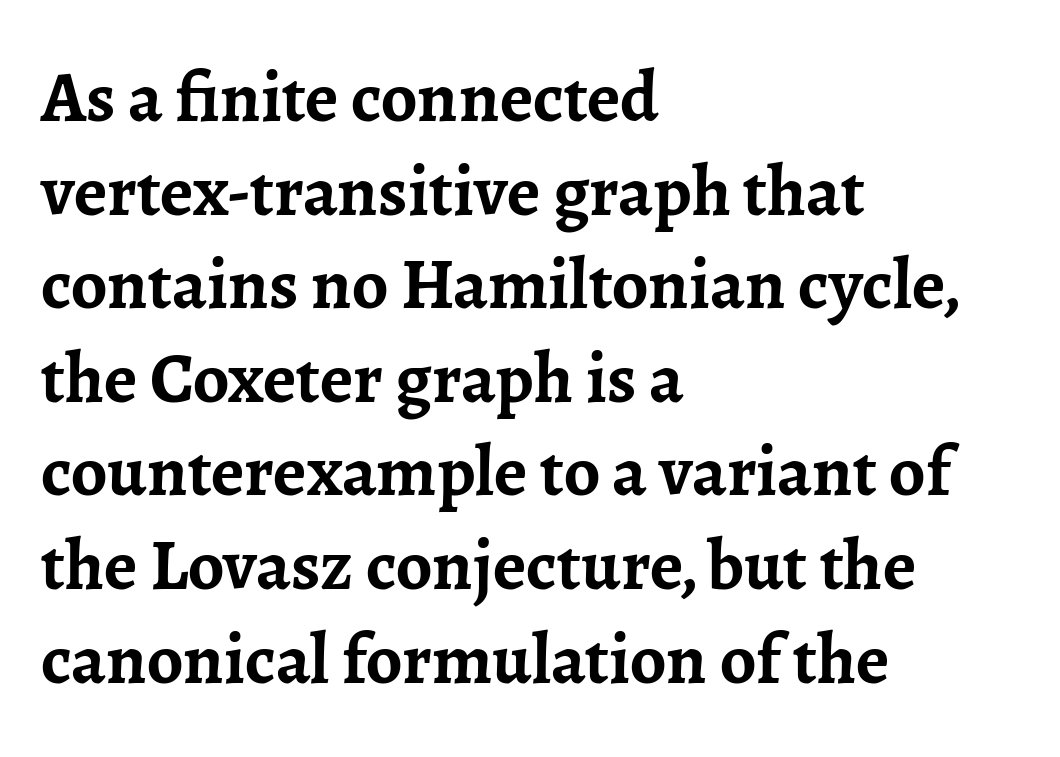
{"serif": "yes", "italic": "no", "bold": "yes", "weight": "semibold", "width": "normal", "stroke_contrast": "low", "x_height": "medium", "monospaced": "no", "underline": "no", "align": "left", "line_spacing": "normal", "line_spacing_ratio": 1.3, "letter_spacing": "normal", "letter_spacing_em": 0.0, "glyph_px": 72}
